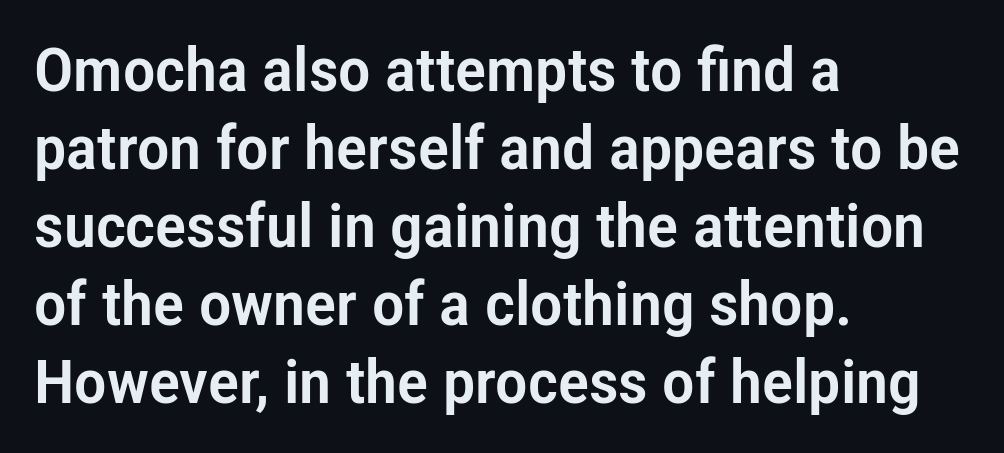
{"serif": "no", "italic": "no", "width": "condensed", "stroke_contrast": "low", "x_height": "medium", "monospaced": "no", "underline": "no", "align": "left", "line_spacing": "normal", "line_spacing_ratio": 1.28, "letter_spacing": "normal", "letter_spacing_em": 0.0, "glyph_px": 61}
